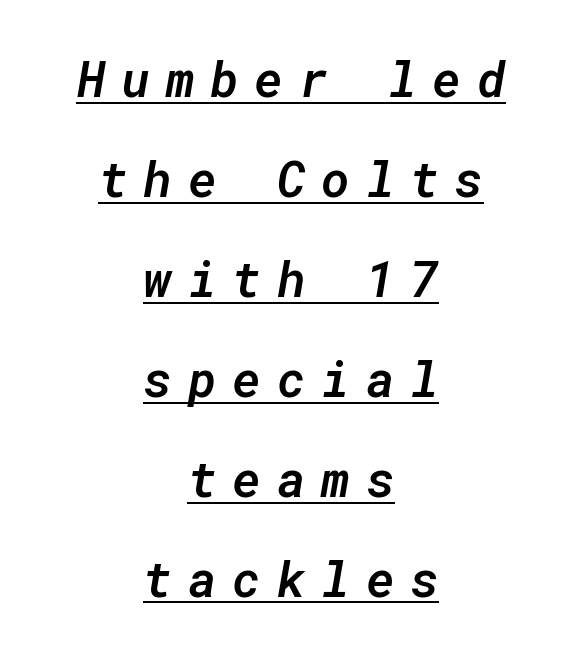
The image shows 49 px semibold type, italic (leaning right), monospaced; set centered, loose line spacing (2.04x), unusually wide letter spacing (+0.32 em), underlined; low stroke contrast and a medium x-height.
